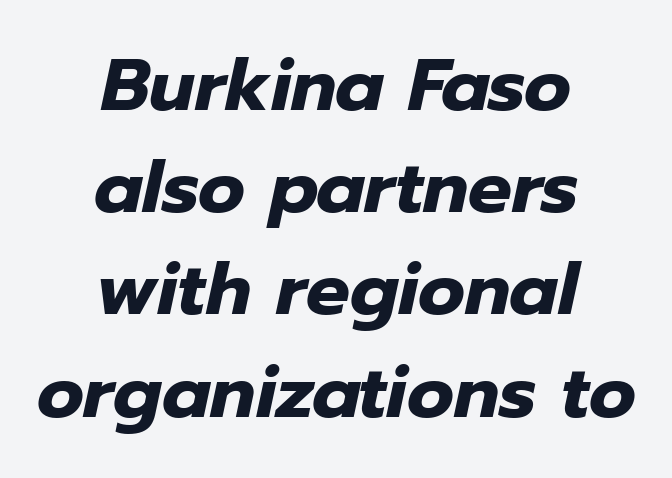
The image shows 73 px heavy type, italic (leaning right); set centered, normal line spacing (1.4x), normal letter spacing, not underlined; low stroke contrast and a medium x-height.
